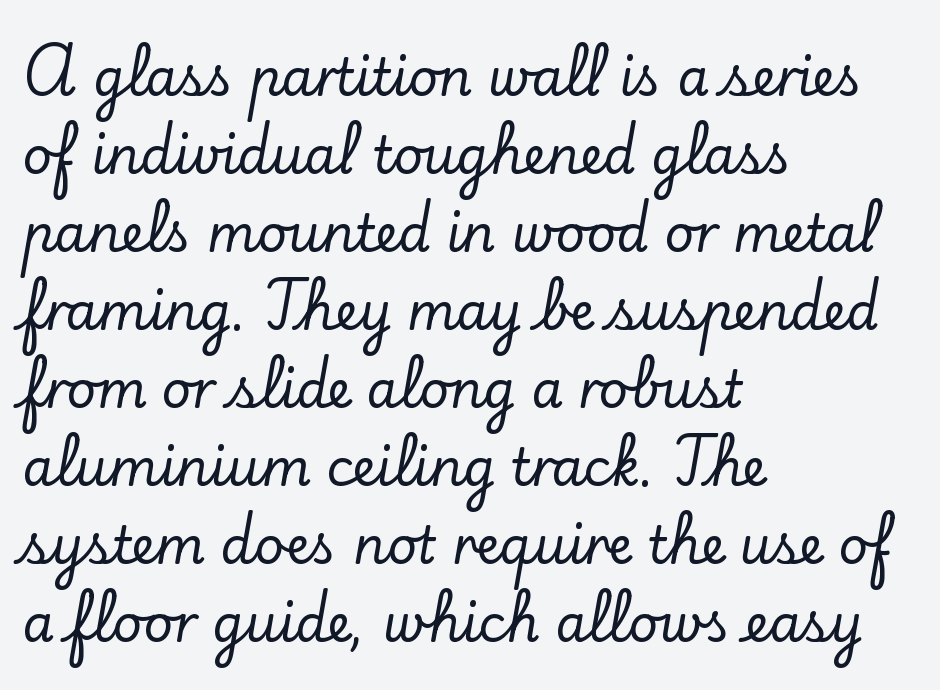
This block has exactly the height ordinary leading produces. The face used here is proportionally spaced, like ordinary book or web type. The type is set solid horizontally, with unmodified tracking. No word sits above an underline. Teacher's note: observe the even left margin — that is flush-left alignment.
